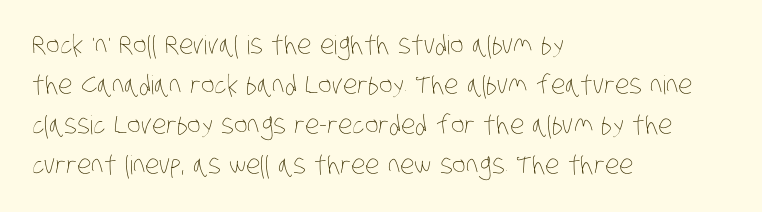
{"bold": "no", "underline": "no", "align": "left", "line_spacing": "normal", "line_spacing_ratio": 1.54, "letter_spacing": "normal", "letter_spacing_em": 0.0, "glyph_px": 26}
